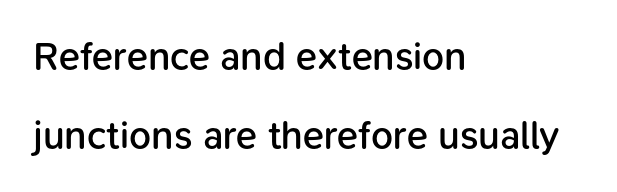
The rendering uses natural spacing where letterforms have individual widths. A clean baseline with only descenders dipping below it. If you drew a ruler down the left edge, every line would touch it. Interline gaps are noticeably wide in this sample. Short note: letters normally spaced. Style check: upright.
